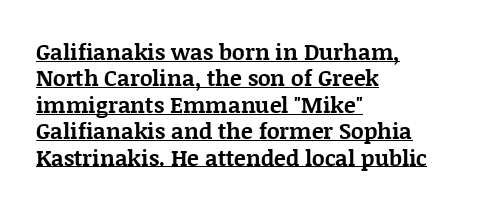
Q: Is the text bold? A: Yes.
Q: Is the text italic (slanted)? A: No, it is upright.
Q: Is the text underlined? A: Yes.
Q: How is the paragraph aligned? A: Left-aligned.
Q: Is the spacing between letters normal or unusually wide? A: Normal.
